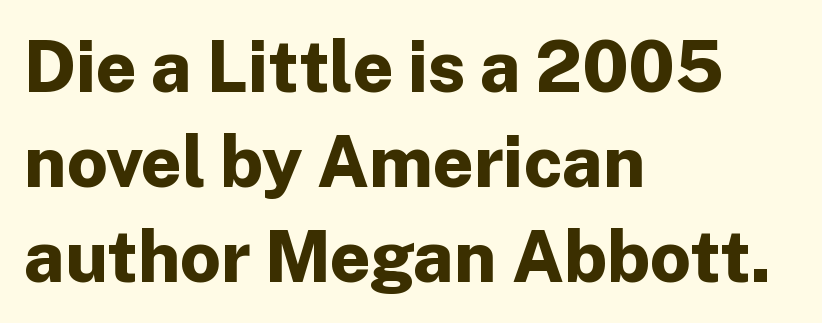
{"serif": "no", "italic": "no", "bold": "yes", "weight": "bold", "width": "normal", "stroke_contrast": "low", "x_height": "medium", "monospaced": "no", "underline": "no", "align": "left", "line_spacing": "normal", "line_spacing_ratio": 1.34, "letter_spacing": "normal", "letter_spacing_em": 0.0, "glyph_px": 71}
